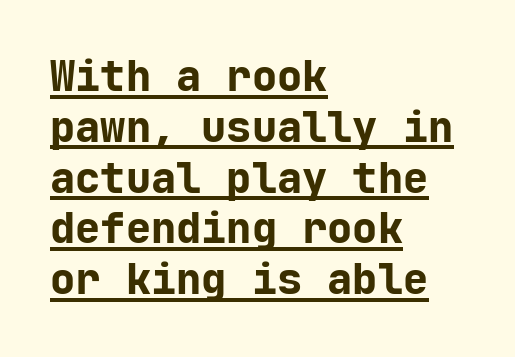
The passage shown is typed in a monospace face where columns stay perfectly aligned. Quick note: underline on. Is this a sans? Yes — the strokes have no serifs. The horizontal fit of the characters is conventional and even. Vertical strokes here are truly vertical. Every letter is thick-stroked: bold, no question.
